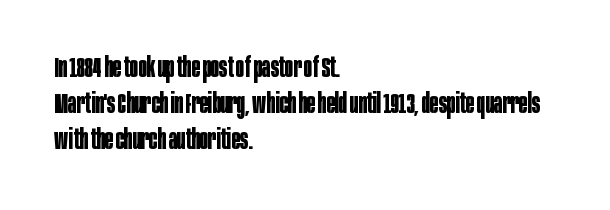
{"serif": "no", "italic": "no", "bold": "yes", "weight": "bold", "width": "condensed", "stroke_contrast": "low", "x_height": "large", "monospaced": "no", "underline": "no", "align": "left", "line_spacing": "normal", "line_spacing_ratio": 1.28, "letter_spacing": "normal", "letter_spacing_em": 0.0, "glyph_px": 28}
